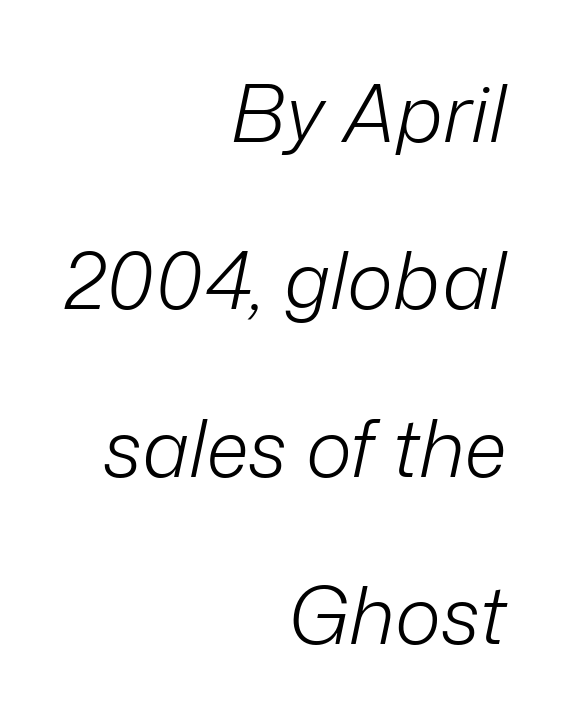
The image shows 79 px light type, italic (leaning right); set right-aligned, loose line spacing (2.12x), normal letter spacing, not underlined; low stroke contrast and a medium x-height.
